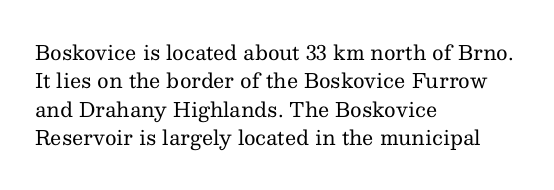
Glyph-to-glyph distance matches everyday printed text. One glance says typical: line gaps are just what's usual. A bare baseline throughout the passage. Does the lettering tilt? It doesn't — this is upright.
